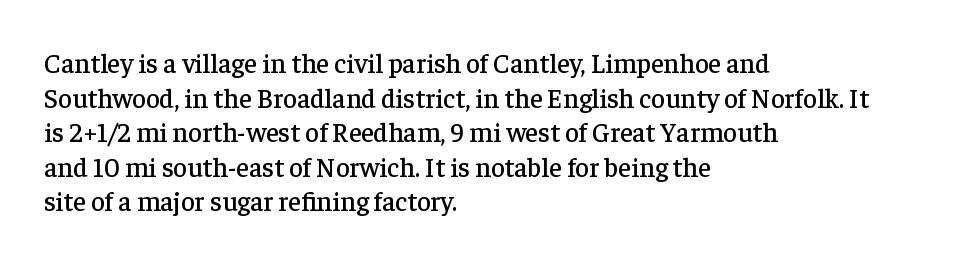
{"italic": "no", "underline": "no", "align": "left", "line_spacing": "normal", "line_spacing_ratio": 1.28, "letter_spacing": "normal", "letter_spacing_em": 0.0, "glyph_px": 27}
